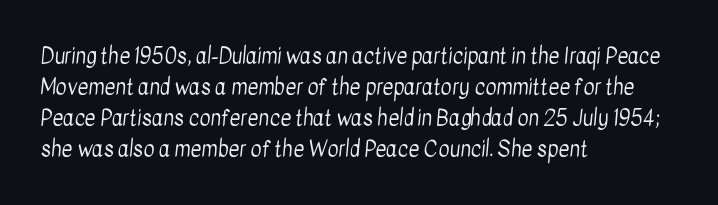
The image shows 21 px text type; set left-aligned, normal line spacing (1.47x), normal letter spacing, not underlined.
